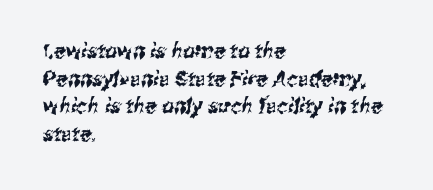
The image shows 21 px text type; set left-aligned, normal line spacing (1.32x), normal letter spacing, not underlined.
